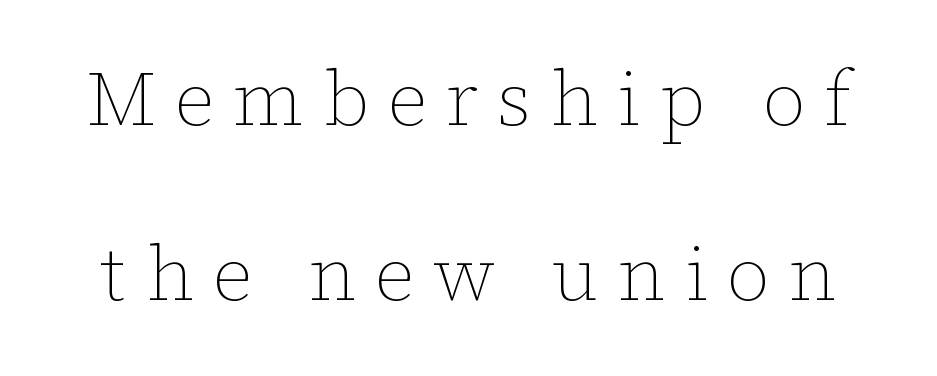
{"italic": "no", "bold": "no", "weight": "thin", "width": "normal", "stroke_contrast": "low", "x_height": "medium", "monospaced": "no", "underline": "no", "line_spacing": "loose", "line_spacing_ratio": 2.3, "letter_spacing": "wide", "letter_spacing_em": 0.25, "glyph_px": 76}
